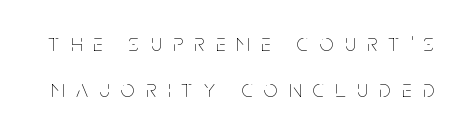
{"italic": "no", "bold": "no", "underline": "no", "line_spacing": "loose", "line_spacing_ratio": 1.91, "letter_spacing": "wide", "letter_spacing_em": 0.48, "glyph_px": 24}
